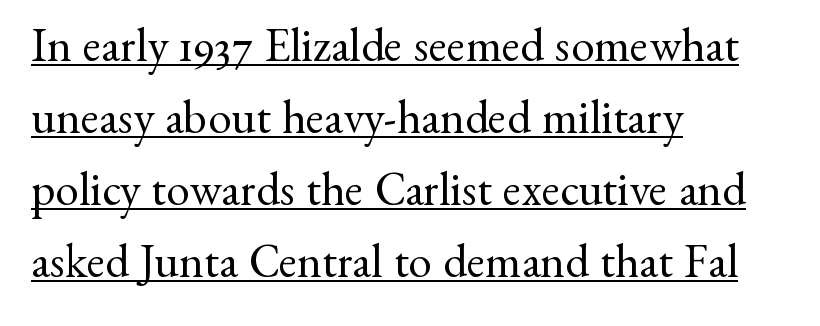
{"serif": "yes", "italic": "no", "bold": "no", "weight": "regular", "width": "normal", "stroke_contrast": "medium", "x_height": "small", "monospaced": "no", "underline": "yes", "align": "left", "line_spacing": "normal", "line_spacing_ratio": 1.53, "letter_spacing": "normal", "letter_spacing_em": 0.0, "glyph_px": 47}
